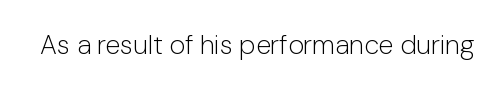
{"italic": "no", "bold": "no", "underline": "no", "letter_spacing": "normal", "letter_spacing_em": 0.0, "glyph_px": 27}
